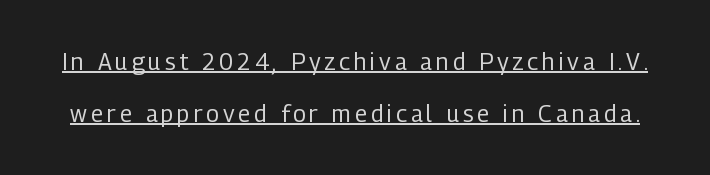
{"italic": "no", "bold": "no", "underline": "yes", "line_spacing": "loose", "line_spacing_ratio": 2.26, "glyph_px": 23}
